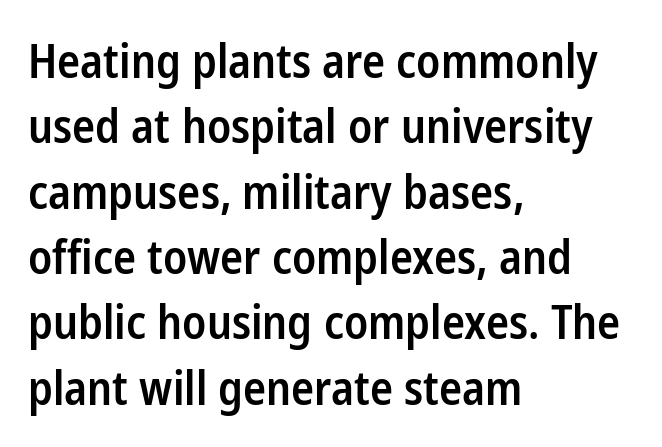
{"serif": "no", "italic": "no", "bold": "semi", "weight": "semibold", "width": "condensed", "stroke_contrast": "low", "x_height": "medium", "monospaced": "no", "underline": "no", "align": "left", "line_spacing": "normal", "line_spacing_ratio": 1.42, "letter_spacing": "normal", "letter_spacing_em": 0.0, "glyph_px": 46}
